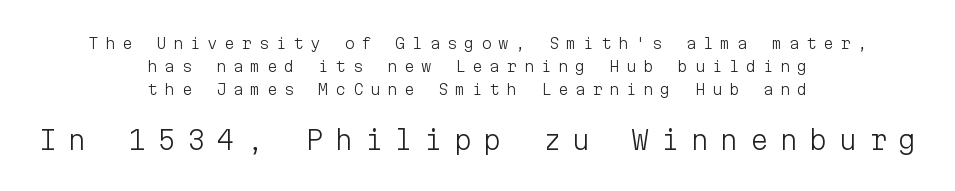
{"italic": "no", "bold": "no", "underline": "no", "align": "center", "line_spacing": "normal", "line_spacing_ratio": 1.54, "letter_spacing": "wide", "letter_spacing_em": 0.44, "larger_block": "second", "size_ratio": 1.73, "glyph_px": 26}
